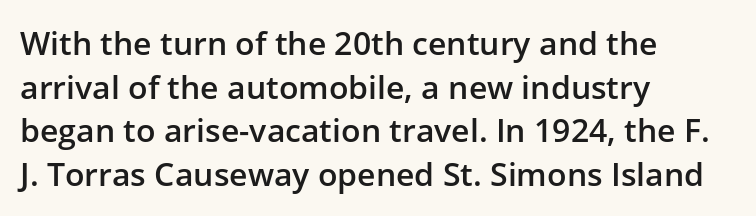
Q: Is the text bold? A: Semi-bold.
Q: Is the text italic (slanted)? A: No, it is upright.
Q: Is the typeface a serif or a sans-serif typeface? A: Sans-serif.
Q: Is the text underlined? A: No.
Q: How is the paragraph aligned? A: Left-aligned.
Q: Is the spacing between letters normal or unusually wide? A: Normal.
Q: Is the spacing between lines tight, normal or loose? A: Normal.
Q: Width (condensed, normal, or wide)? A: Normal.
Q: Stroke contrast? A: Low.
Q: x-height? A: Medium.
Q: Monospaced? A: No.
